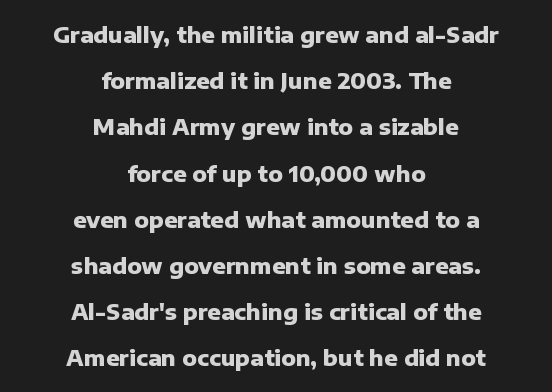
The image shows 22 px bold type, upright; set centered, loose line spacing (2.1x), normal letter spacing, not underlined.
